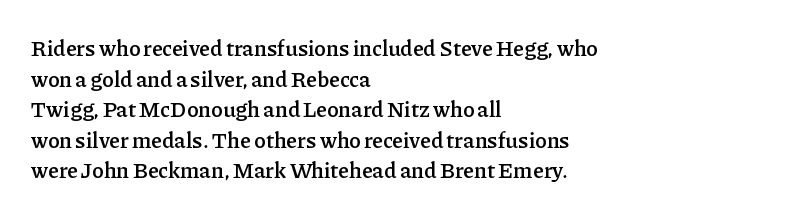
{"italic": "no", "bold": "semi", "underline": "no", "align": "left", "line_spacing": "normal", "line_spacing_ratio": 1.39, "letter_spacing": "normal", "letter_spacing_em": 0.0, "glyph_px": 22}
